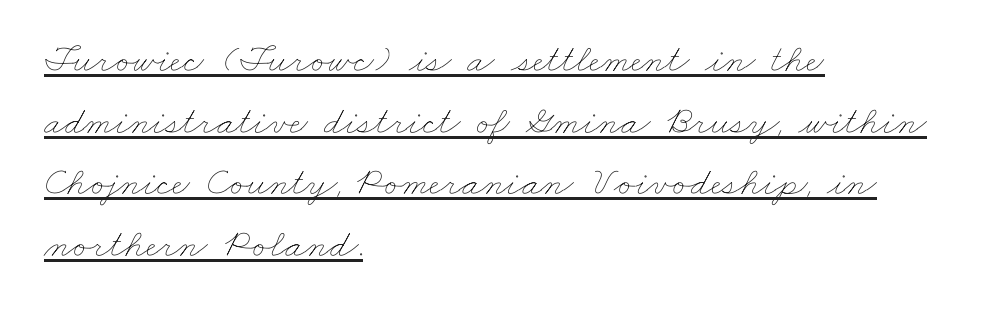
The image shows 40 px thin, wide type; set left-aligned, normal line spacing (1.54x), normal letter spacing, underlined; low stroke contrast and a small x-height.
